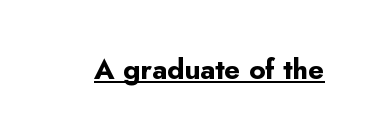
Notice how thick the strokes are: this is what a full bold looks like. How are the letters spaced? Ordinarily, with no added tracking. Characters remain perfectly vertical along every line. Honestly, the underline is the first thing you notice here.
